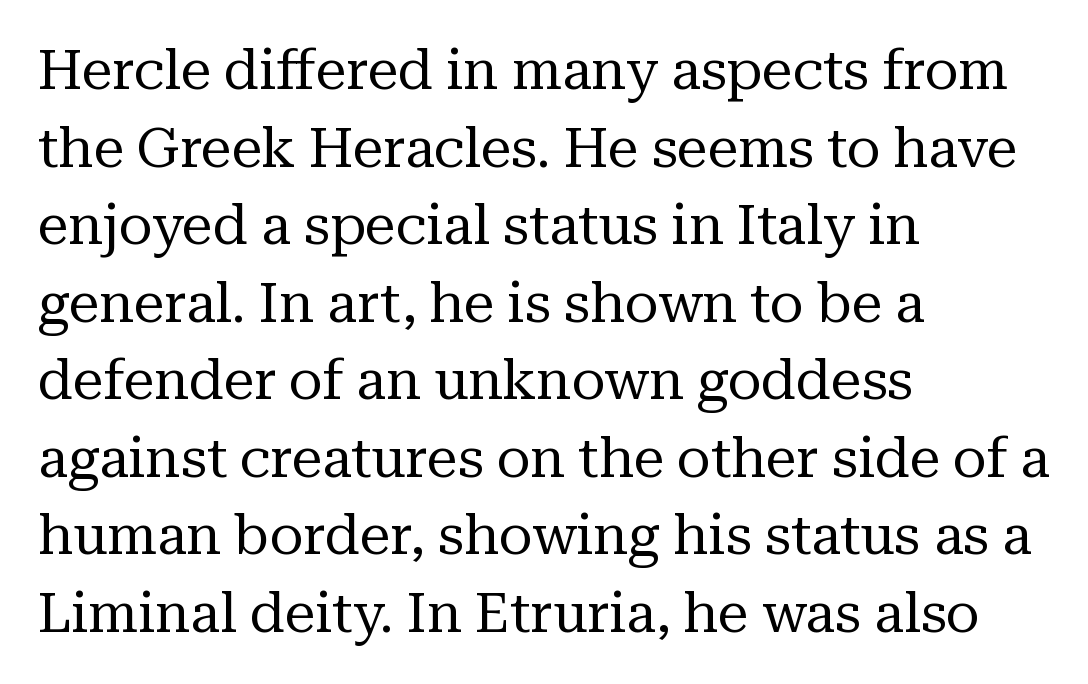
{"serif": "yes", "italic": "no", "bold": "no", "weight": "regular", "width": "normal", "stroke_contrast": "medium", "x_height": "medium", "monospaced": "no", "underline": "no", "align": "left", "line_spacing": "normal", "line_spacing_ratio": 1.41, "letter_spacing": "normal", "letter_spacing_em": 0.0, "glyph_px": 55}
